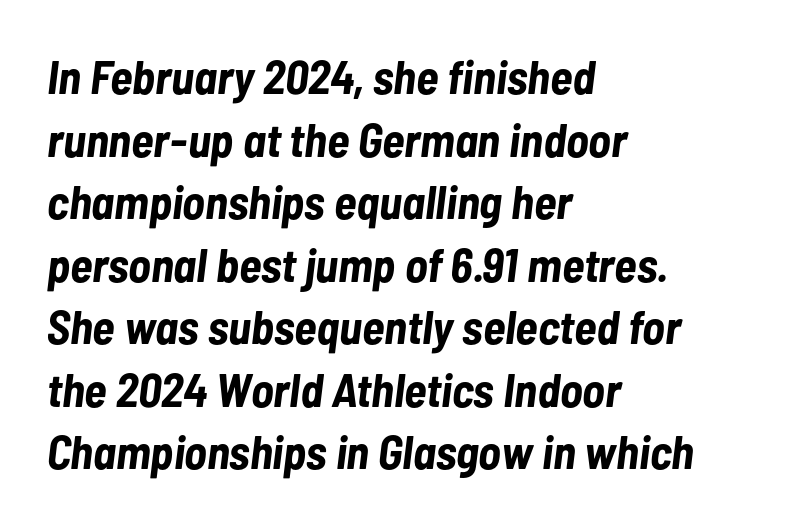
Q: Is the text bold? A: Yes.
Q: Is the text italic (slanted)? A: Yes, it leans right by about 7 degrees.
Q: Is the text underlined? A: No.
Q: How is the paragraph aligned? A: Left-aligned.
Q: Is the spacing between letters normal or unusually wide? A: Normal.
Q: Is the spacing between lines tight, normal or loose? A: Normal.
Q: Width (condensed, normal, or wide)? A: Condensed.
Q: Stroke contrast? A: Low.
Q: x-height? A: Medium.
Q: Monospaced? A: No.
